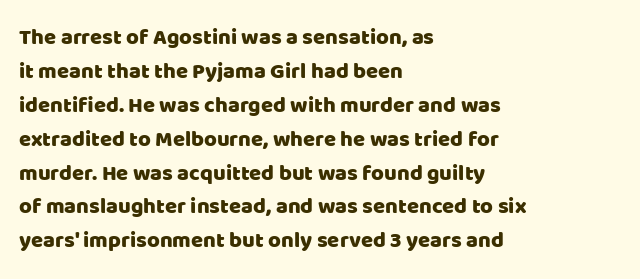
Inter-character spacing is left at the font's built-in metrics. A bare baseline throughout the passage. The typography opts for an upright posture over an oblique one. Casual observation: everything's shoved over to the left.
